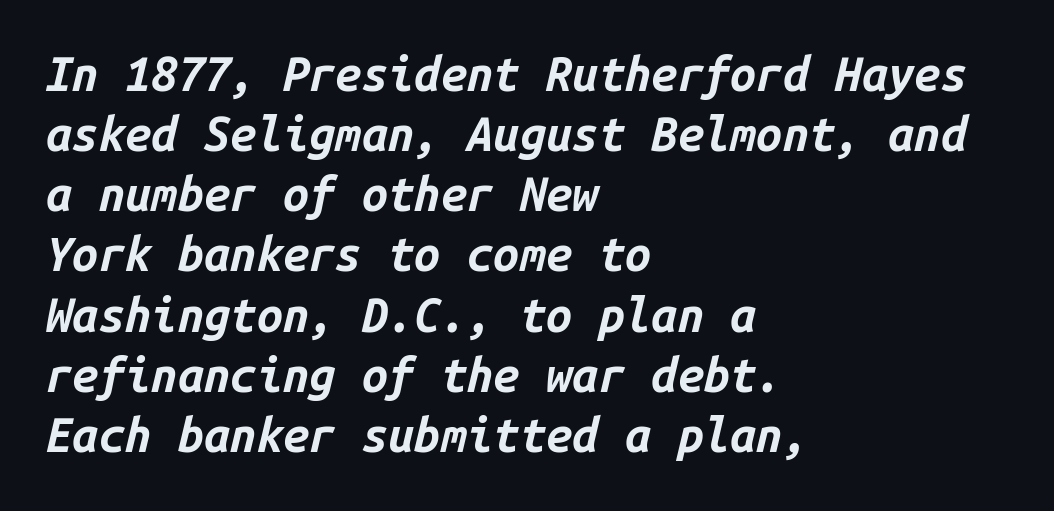
{"italic": "yes", "lean": "right", "slant_degrees": 14, "bold": "yes", "weight": "bold", "width": "normal", "stroke_contrast": "low", "x_height": "medium", "monospaced": "yes", "underline": "no", "align": "left", "line_spacing": "normal", "line_spacing_ratio": 1.28, "letter_spacing": "normal", "letter_spacing_em": 0.0, "glyph_px": 47}
